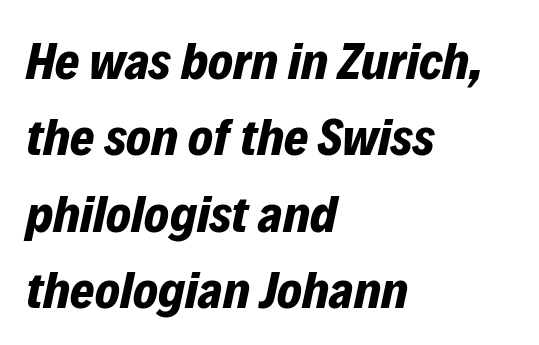
The area under the type is left untouched. Compared with ordinary roman type, these characters are visibly tilted. The vertical gap from one line to the next is medium. Proportional: the letters do not fall into vertical columns. Each line starts at the same left margin while the right side varies.
